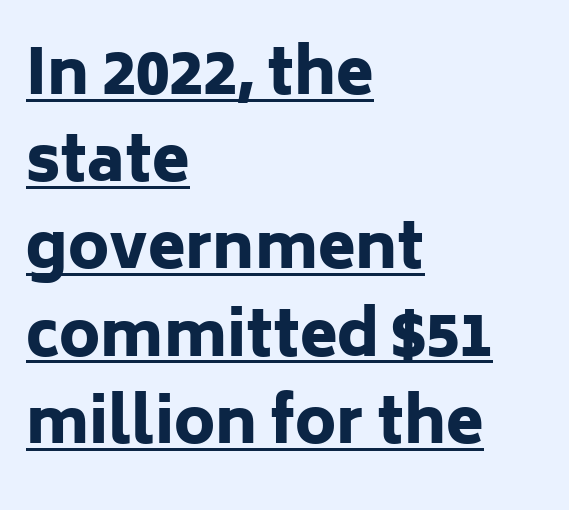
{"serif": "no", "italic": "no", "bold": "yes", "weight": "heavy", "width": "normal", "stroke_contrast": "low", "x_height": "medium", "monospaced": "no", "underline": "yes", "align": "left", "line_spacing": "normal", "line_spacing_ratio": 1.43, "letter_spacing": "normal", "letter_spacing_em": 0.0, "glyph_px": 61}
